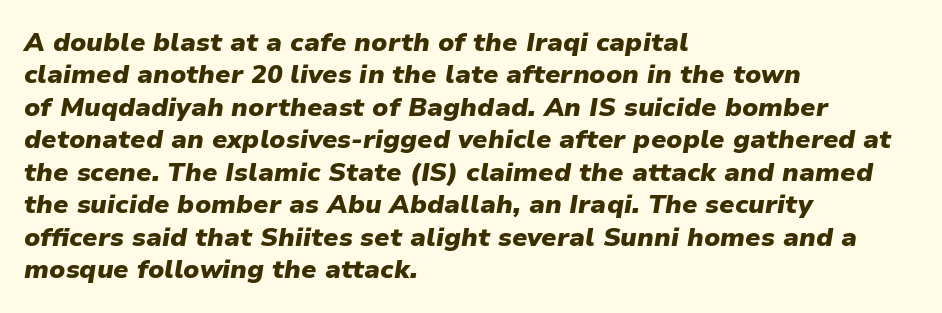
Q: Is the text bold? A: Yes.
Q: Is the text italic (slanted)? A: Yes, it leans right by about 9 degrees.
Q: Is the text underlined? A: No.
Q: How is the paragraph aligned? A: Left-aligned.
Q: Is the spacing between letters normal or unusually wide? A: Normal.
Q: Is the spacing between lines tight, normal or loose? A: Normal.
